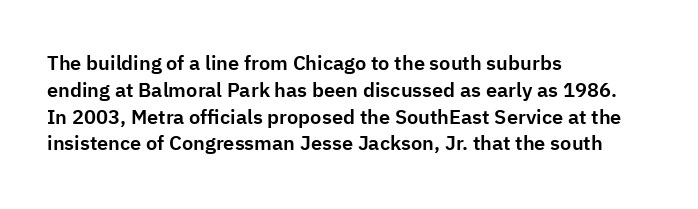
The image shows 20 px text type, upright; set left-aligned, normal line spacing (1.34x), normal letter spacing, not underlined.
